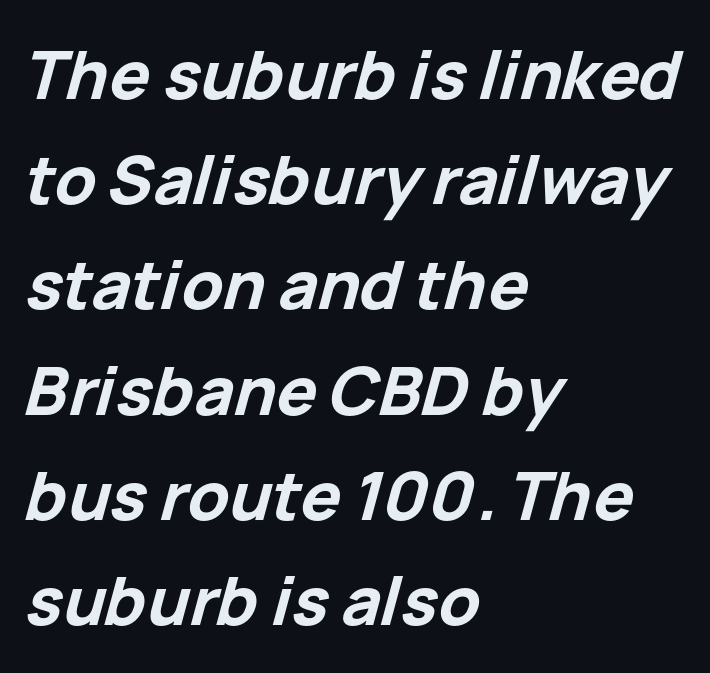
{"italic": "yes", "lean": "right", "slant_degrees": 15, "bold": "yes", "weight": "bold", "width": "normal", "stroke_contrast": "low", "x_height": "medium", "monospaced": "no", "underline": "no", "align": "left", "line_spacing": "normal", "line_spacing_ratio": 1.57, "letter_spacing": "normal", "letter_spacing_em": 0.0, "glyph_px": 67}
